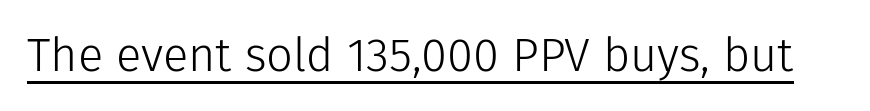
The image shows 47 px light sans-serif type, upright; set normal letter spacing, underlined; low stroke contrast and a medium x-height.
